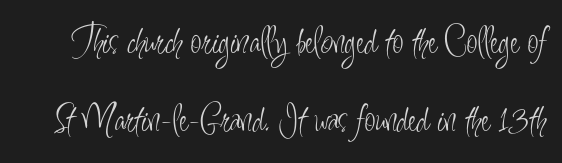
{"serif": "no", "bold": "no", "weight": "light", "width": "condensed", "stroke_contrast": "low", "x_height": "small", "monospaced": "no", "underline": "no", "line_spacing": "loose", "line_spacing_ratio": 1.94, "letter_spacing": "normal", "letter_spacing_em": 0.0, "glyph_px": 40}
